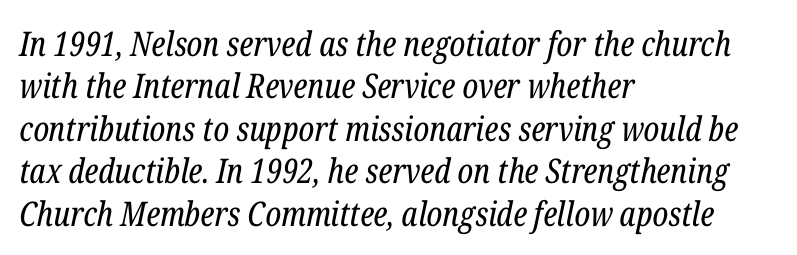
Layout note: lines flush left. The line texture is even and compact thanks to regular tracking. This sample has the flowing, uneven cadence of proportional lettering. Descender tails drop into unmarked territory. Is this a heavy cut? Hardly; it is regular or lighter.
